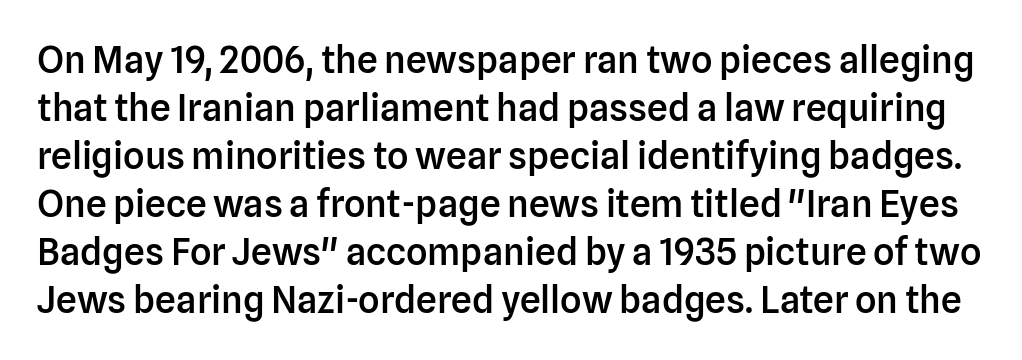
The specimen reads as upright at a glance. No extra tracking has been applied to these lines. Look at the stroke-to-counter ratio: somewhat heavy, a semibold. The block of text has a typical density, with ordinary space between rows.
